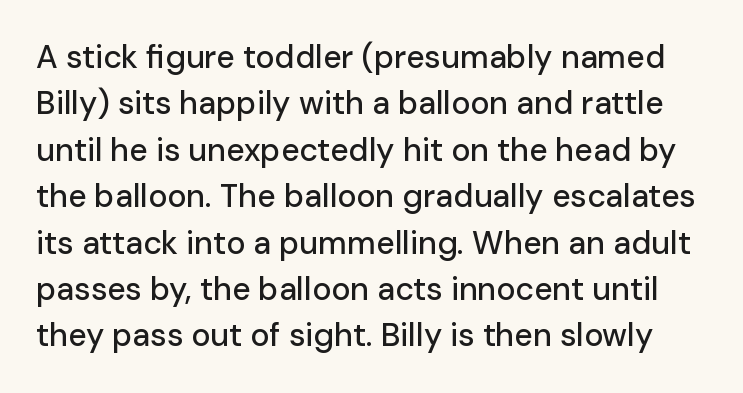
{"serif": "no", "italic": "no", "width": "normal", "stroke_contrast": "low", "x_height": "medium", "monospaced": "no", "underline": "no", "line_spacing": "normal", "line_spacing_ratio": 1.45, "letter_spacing": "normal", "letter_spacing_em": 0.0, "glyph_px": 32}
